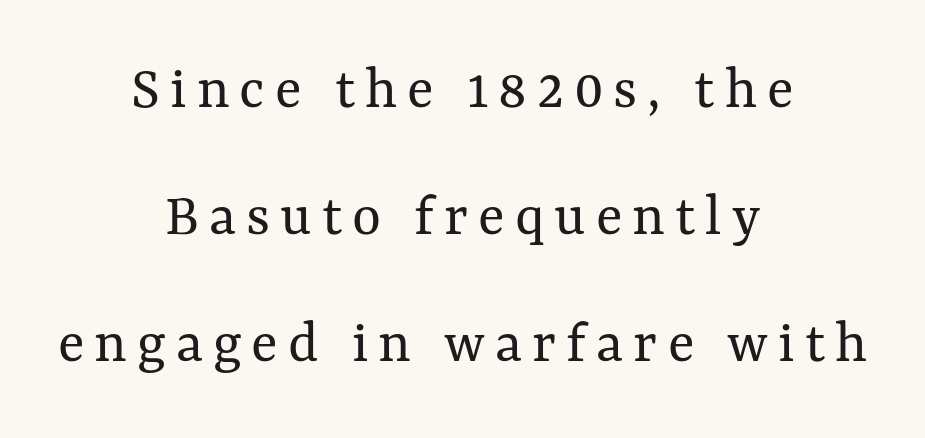
The image shows 62 px regular-weight type, upright; set centered, loose line spacing (2.05x), not underlined; medium stroke contrast and a medium x-height.
